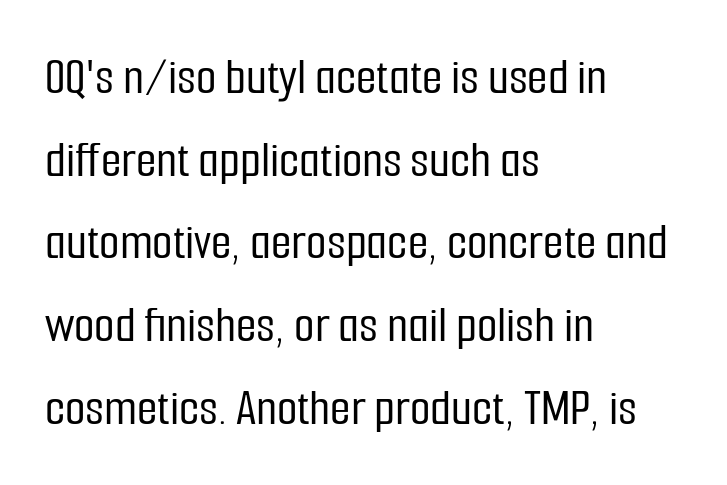
Q: Is the text italic (slanted)? A: No, it is upright.
Q: Is the typeface a serif or a sans-serif typeface? A: Sans-serif.
Q: Is the text underlined? A: No.
Q: How is the paragraph aligned? A: Left-aligned.
Q: Is the spacing between letters normal or unusually wide? A: Normal.
Q: Is the spacing between lines tight, normal or loose? A: Normal.
Q: Width (condensed, normal, or wide)? A: Condensed.
Q: Stroke contrast? A: Low.
Q: x-height? A: Medium.
Q: Monospaced? A: No.
